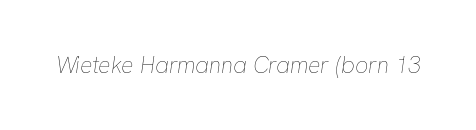
Q: Is the text bold? A: No.
Q: Is the text italic (slanted)? A: Yes, it leans right by about 8 degrees.
Q: Is the text underlined? A: No.
Q: Is the spacing between letters normal or unusually wide? A: Normal.
